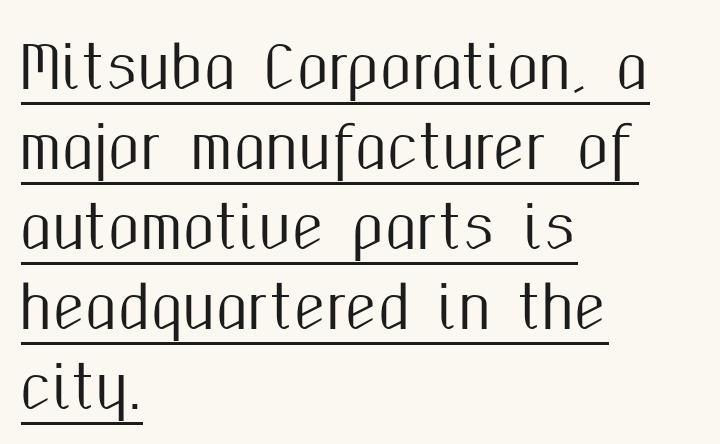
The image shows 58 px condensed sans-serif type, upright; set left-aligned, normal line spacing (1.38x), normal letter spacing, underlined; medium stroke contrast and a medium x-height.
